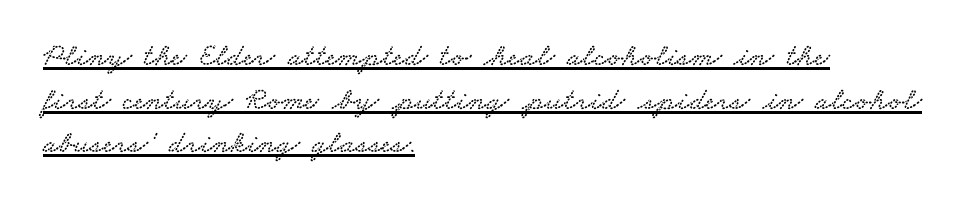
{"width": "wide", "stroke_contrast": "low", "x_height": "small", "monospaced": "no", "underline": "yes", "align": "left", "line_spacing": "normal", "line_spacing_ratio": 1.36, "letter_spacing": "normal", "letter_spacing_em": 0.0, "glyph_px": 32}
